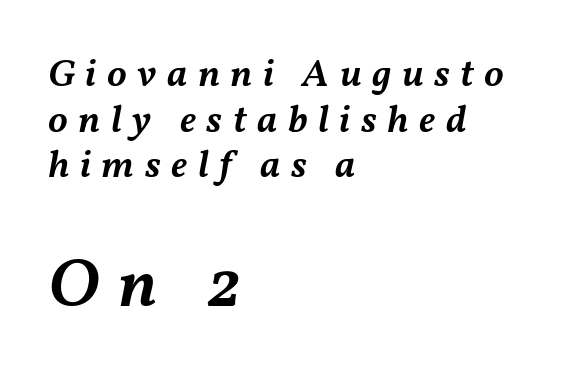
{"italic": "yes", "lean": "right", "slant_degrees": 11, "bold": "semi", "weight": "semibold", "width": "normal", "stroke_contrast": "medium", "x_height": "medium", "monospaced": "no", "underline": "no", "align": "left", "line_spacing_ratio": 1.17, "letter_spacing": "wide", "letter_spacing_em": 0.27, "larger_block": "second", "size_ratio": 1.77, "glyph_px": 69}
